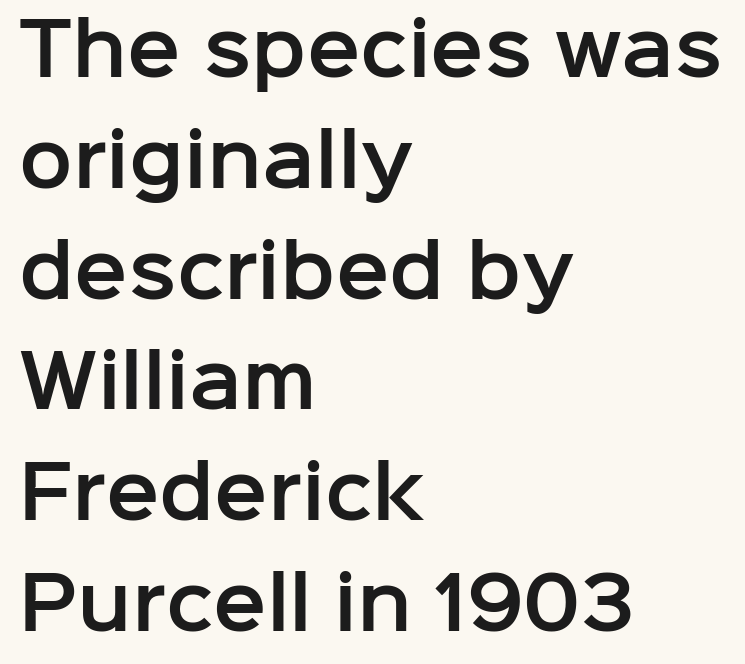
{"serif": "no", "italic": "no", "width": "normal", "stroke_contrast": "low", "x_height": "medium", "monospaced": "no", "underline": "no", "align": "left", "line_spacing": "normal", "line_spacing_ratio": 1.56, "letter_spacing": "normal", "letter_spacing_em": 0.0, "glyph_px": 71}
